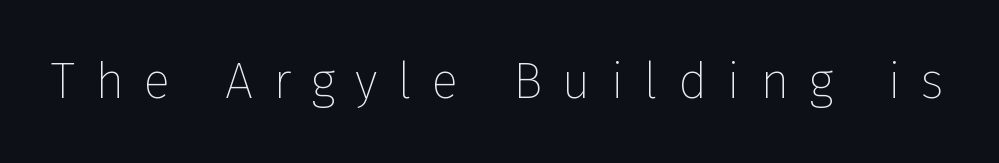
Q: Is the text bold? A: No.
Q: Is the text italic (slanted)? A: No, it is upright.
Q: Is the typeface a serif or a sans-serif typeface? A: Sans-serif.
Q: Is the text underlined? A: No.
Q: Is the spacing between letters normal or unusually wide? A: Unusually wide.
Q: Width (condensed, normal, or wide)? A: Normal.
Q: Stroke contrast? A: Low.
Q: x-height? A: Medium.
Q: Monospaced? A: No.
